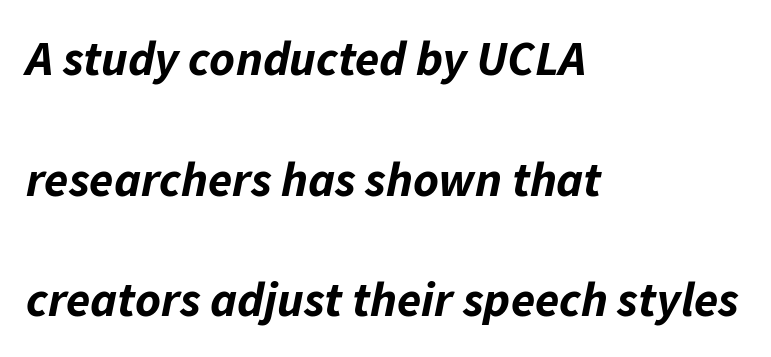
Notice how the stems are inclined rather than vertical — that's the hallmark of italics. Heavy, bold letterforms. Varying glyph widths throughout — classic text-font behaviour. Does the leading feel generous? Absolutely, it's lavish. Descenders hang freely into open space. Each line starts at the same left margin while the right side varies.
